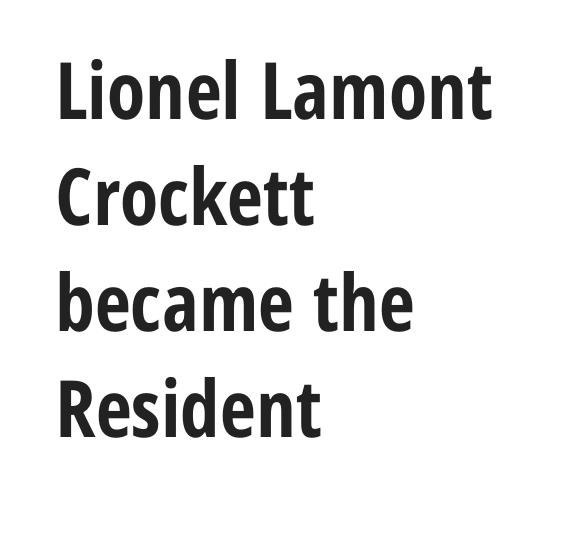
Q: Is the text bold? A: Yes.
Q: Is the text italic (slanted)? A: No, it is upright.
Q: Is the typeface a serif or a sans-serif typeface? A: Sans-serif.
Q: Is the text underlined? A: No.
Q: How is the paragraph aligned? A: Left-aligned.
Q: Is the spacing between letters normal or unusually wide? A: Normal.
Q: Is the spacing between lines tight, normal or loose? A: Normal.
Q: Width (condensed, normal, or wide)? A: Condensed.
Q: Stroke contrast? A: Low.
Q: x-height? A: Medium.
Q: Monospaced? A: No.
